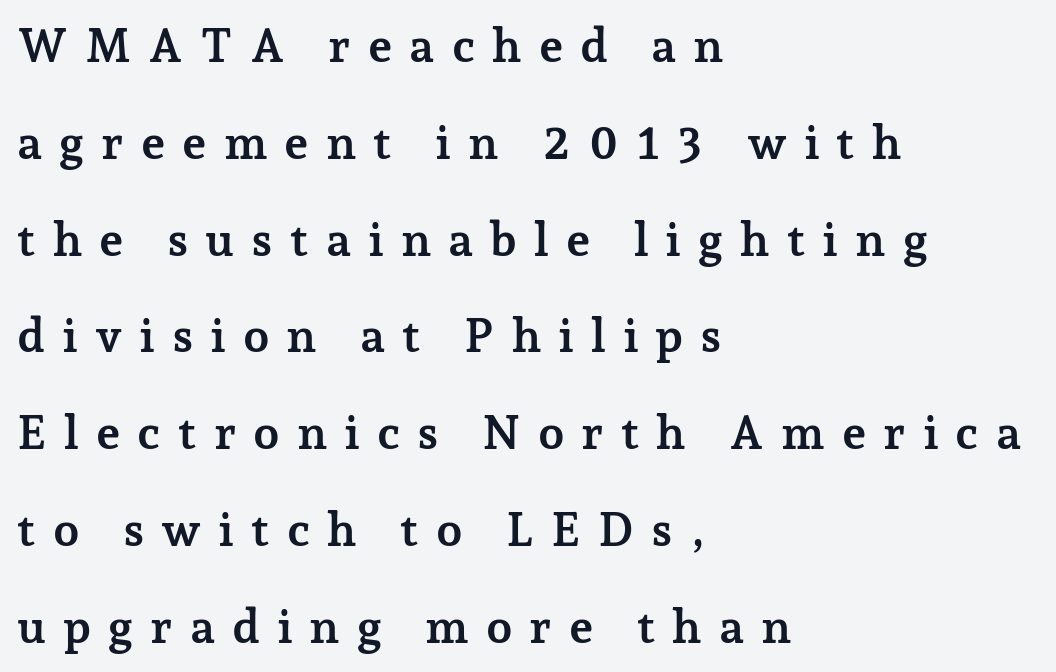
The image shows 47 px semibold serif type, upright; set left-aligned, loose line spacing (2.06x), unusually wide letter spacing (+0.36 em), not underlined; low stroke contrast and a medium x-height.
